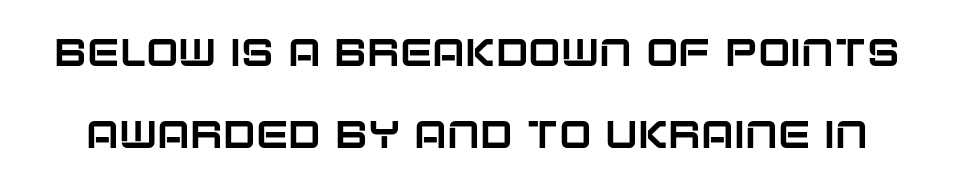
Does the type have serifs? No, each stem ends abruptly. Line spacing here is loose. The space directly below the letters is spotless. Each letter keeps its own natural width here, so spacing adapts to shape. Characters remain perfectly vertical along every line.
